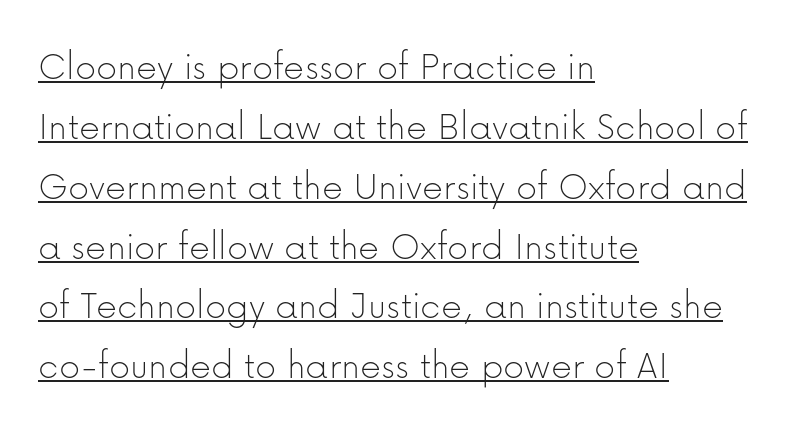
This rendering uses left alignment, leaving the right contour irregular. Here the designer chose a conventional face with non-uniform glyph widths. Is this a heavy cut? Hardly; it is regular or lighter. Leading: standard. Nope, not italic — everything's standing straight. The passage shown has conventional tracking throughout.
